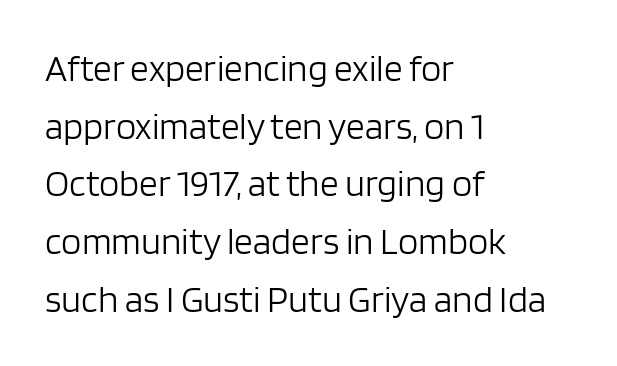
Short and long lines alike share a common starting point at left. Inter-character spacing is left at the font's built-in metrics. Whoever set this chose a conventional vertical rhythm. Character widths vary here, with narrow letters taking less room than wide ones. The passage shown is not underscored anywhere.
